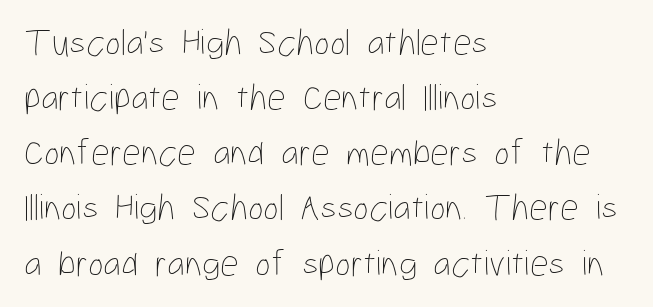
Q: Is the text bold? A: No.
Q: Is the text italic (slanted)? A: No, it is upright.
Q: Is the text underlined? A: No.
Q: How is the paragraph aligned? A: Left-aligned.
Q: Is the spacing between letters normal or unusually wide? A: Normal.
Q: Is the spacing between lines tight, normal or loose? A: Normal.
Q: Width (condensed, normal, or wide)? A: Condensed.
Q: Stroke contrast? A: Low.
Q: x-height? A: Medium.
Q: Monospaced? A: No.
